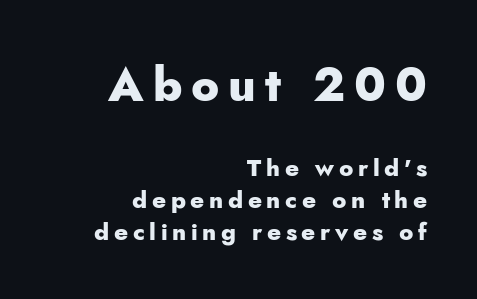
The space between consecutive lines is moderate. Stroke thickness is high; the sample reads as a true bold. The text block is weighted toward the right margin, trailing off unevenly leftward. Italic? Not at all — the glyphs are vertical. Visually, the top section dominates because its glyphs are scaled up. The passage shown is typed in a proportional face where columns would drift.
